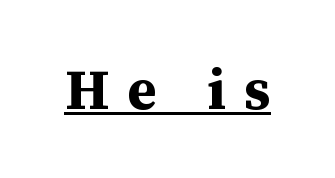
The image shows 56 px bold serif type, upright; set unusually wide letter spacing (+0.33 em), underlined; medium stroke contrast and a medium x-height.
